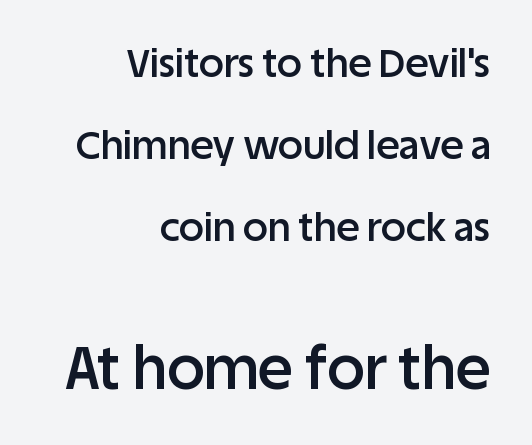
{"serif": "no", "italic": "no", "bold": "semi", "weight": "semibold", "width": "normal", "stroke_contrast": "low", "x_height": "large", "monospaced": "no", "underline": "no", "align": "right", "line_spacing": "loose", "line_spacing_ratio": 2.1, "letter_spacing": "normal", "letter_spacing_em": 0.0, "larger_block": "second", "size_ratio": 1.51, "glyph_px": 59}
